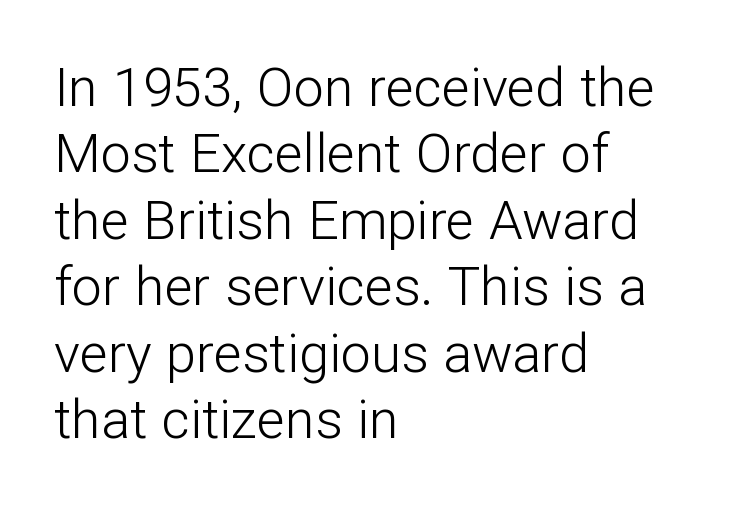
Q: Is the text bold? A: No.
Q: Is the text italic (slanted)? A: No, it is upright.
Q: Is the typeface a serif or a sans-serif typeface? A: Sans-serif.
Q: Is the text underlined? A: No.
Q: How is the paragraph aligned? A: Left-aligned.
Q: Is the spacing between letters normal or unusually wide? A: Normal.
Q: Width (condensed, normal, or wide)? A: Normal.
Q: Stroke contrast? A: Low.
Q: x-height? A: Medium.
Q: Monospaced? A: No.
